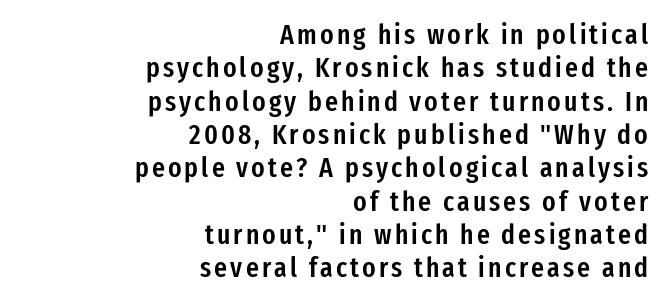
The image shows 28 px semibold, condensed sans-serif type, upright; set right-aligned, line spacing 1.19x, not underlined; low stroke contrast and a medium x-height.
